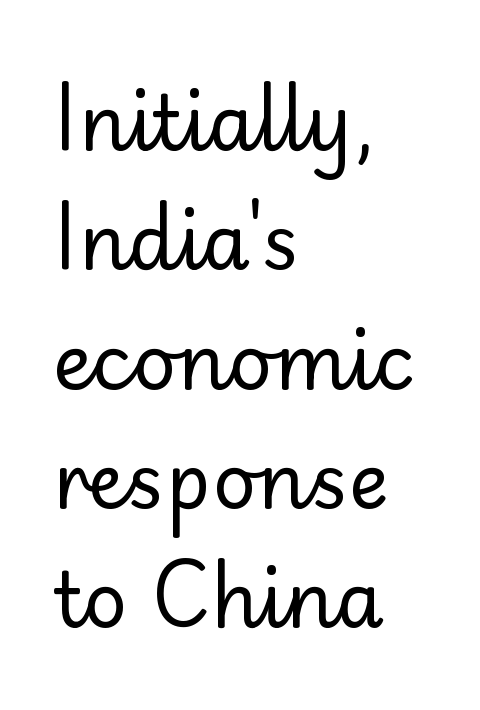
{"serif": "no", "italic": "no", "bold": "no", "weight": "regular", "width": "normal", "stroke_contrast": "low", "x_height": "small", "monospaced": "no", "underline": "no", "align": "left", "line_spacing": "normal", "line_spacing_ratio": 1.57, "letter_spacing": "normal", "letter_spacing_em": 0.0, "glyph_px": 76}
